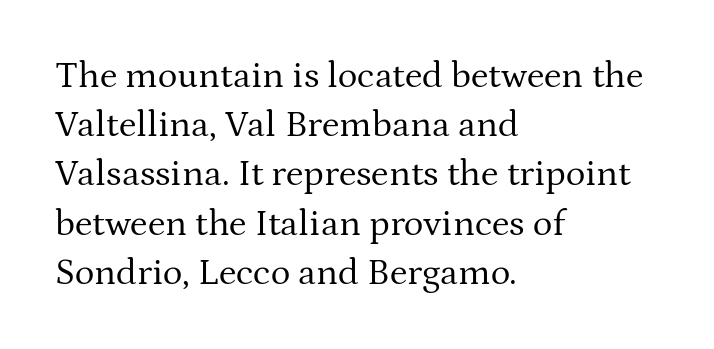
The image shows 37 px regular-weight serif type, upright; set left-aligned, normal line spacing (1.33x), normal letter spacing, not underlined; medium stroke contrast and a medium x-height.
